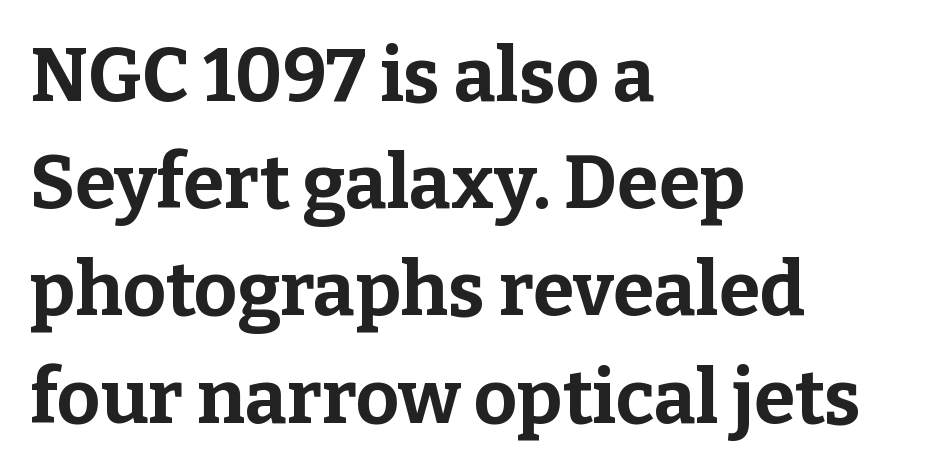
Q: Is the text bold? A: Yes.
Q: Is the text italic (slanted)? A: No, it is upright.
Q: Is the typeface a serif or a sans-serif typeface? A: Serif.
Q: Is the text underlined? A: No.
Q: How is the paragraph aligned? A: Left-aligned.
Q: Is the spacing between letters normal or unusually wide? A: Normal.
Q: Is the spacing between lines tight, normal or loose? A: Normal.
Q: Width (condensed, normal, or wide)? A: Normal.
Q: Stroke contrast? A: Low.
Q: x-height? A: Medium.
Q: Monospaced? A: No.
